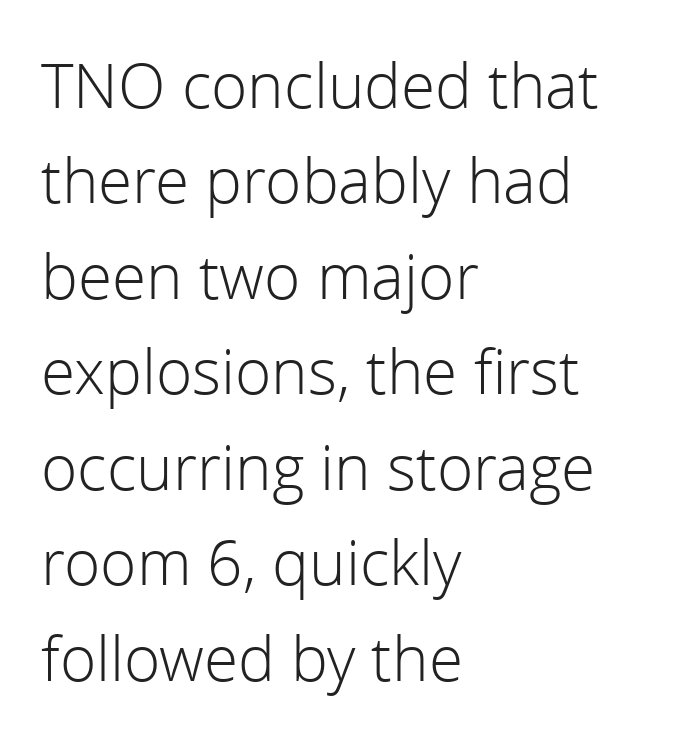
The image shows 62 px light sans-serif type, upright; set left-aligned, normal line spacing (1.54x), normal letter spacing, not underlined; a medium x-height.
